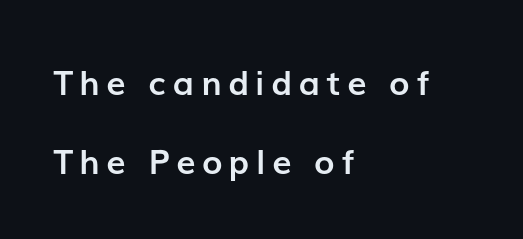
Q: Is the text bold? A: Yes.
Q: Is the text italic (slanted)? A: No, it is upright.
Q: Is the typeface a serif or a sans-serif typeface? A: Sans-serif.
Q: Is the text underlined? A: No.
Q: How is the paragraph aligned? A: Left-aligned.
Q: Is the spacing between letters normal or unusually wide? A: Unusually wide.
Q: Is the spacing between lines tight, normal or loose? A: Loose.
Q: Width (condensed, normal, or wide)? A: Normal.
Q: Stroke contrast? A: Low.
Q: x-height? A: Medium.
Q: Monospaced? A: No.
